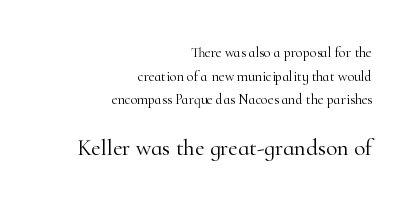
Q: Is the text bold? A: No.
Q: Is the text italic (slanted)? A: No, it is upright.
Q: Is the text underlined? A: No.
Q: How is the paragraph aligned? A: Right-aligned.
Q: Is the spacing between letters normal or unusually wide? A: Normal.
Q: Is the spacing between lines tight, normal or loose? A: Normal.
Q: Which block of text is set in a larger size, the first (top) or the second (bottom)? A: The second (bottom) one.
